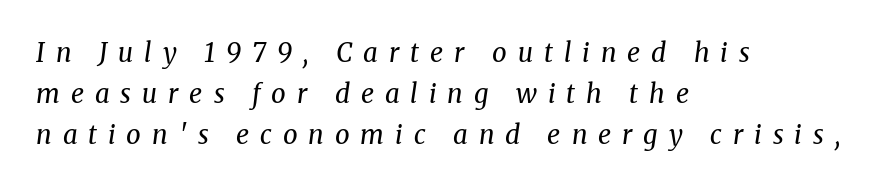
The font sits on the lighter half of the weight spectrum, regular included. The area under the type is left untouched. Tracking here is generous; glyphs stand well apart from one another. Reading down the column, the eye jumps a familiar distance to each next line. Emphasis-style slanted type is in use. The paragraph has a hard left edge and a soft right edge.
